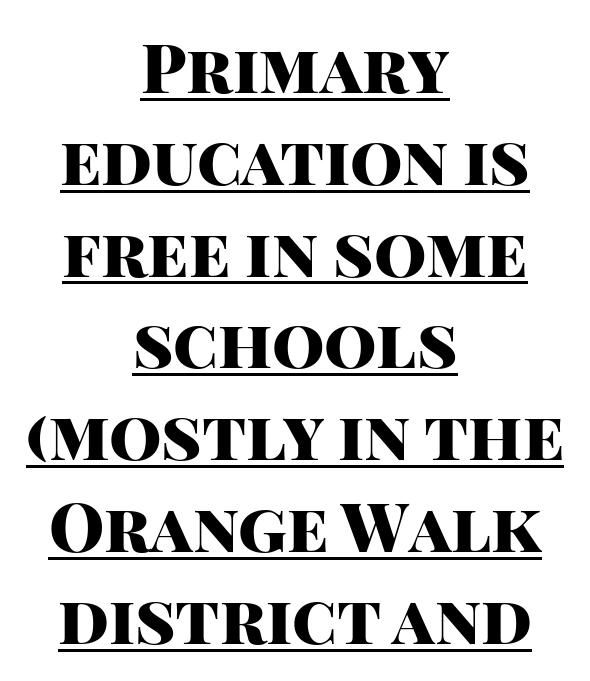
{"serif": "no", "italic": "no", "bold": "yes", "weight": "heavy", "width": "normal", "stroke_contrast": "high", "x_height": "large", "monospaced": "no", "underline": "yes", "align": "center", "line_spacing": "normal", "line_spacing_ratio": 1.37, "letter_spacing": "normal", "letter_spacing_em": 0.0, "glyph_px": 67}
